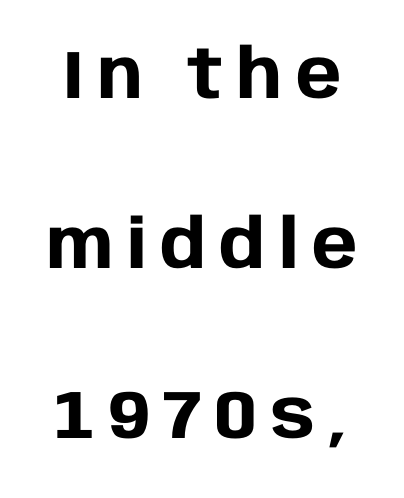
The letters are bold, with thick, heavy strokes. Think of a printed novel: that variable character pitch is what you see here. It's the straight-up-and-down kind of type. You could only call the tracking loose — the letters float apart. Vertical spacing — loose. This sample uses a sans-serif face.
